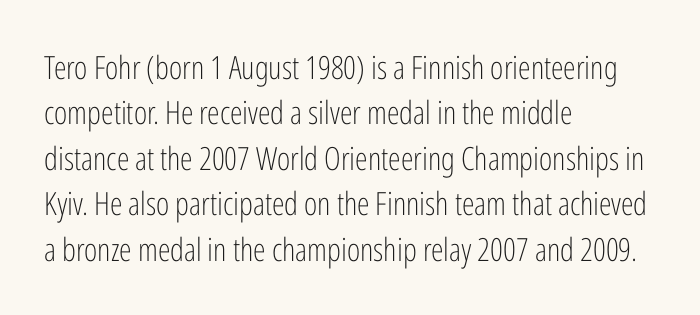
{"serif": "no", "italic": "no", "bold": "no", "weight": "light", "width": "condensed", "stroke_contrast": "low", "x_height": "medium", "monospaced": "no", "underline": "no", "align": "left", "line_spacing": "normal", "line_spacing_ratio": 1.42, "letter_spacing": "normal", "letter_spacing_em": 0.0, "glyph_px": 32}
